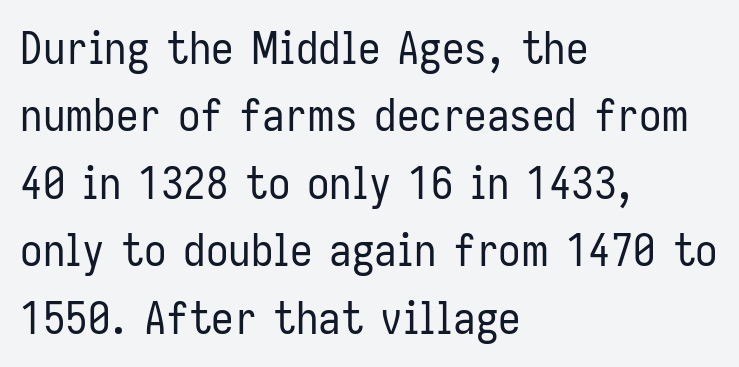
{"serif": "no", "italic": "no", "bold": "no", "weight": "regular", "width": "condensed", "stroke_contrast": "low", "x_height": "medium", "monospaced": "no", "underline": "no", "align": "left", "line_spacing": "normal", "line_spacing_ratio": 1.5, "letter_spacing": "normal", "letter_spacing_em": 0.0, "glyph_px": 45}
